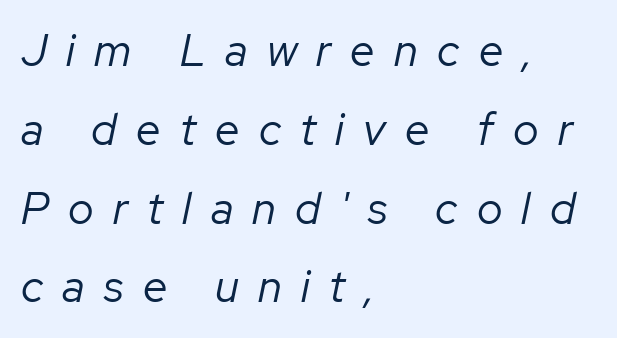
No chunkiness to these letters — they're not bold. Do the characters align in a grid? No, the font is proportional. The tracking jumps out immediately: characters are airy and widely separated. The gap between lines stays unmarked. Italic? Definitely — the glyphs are oblique. The text block is weighted toward the left margin, trailing off unevenly rightward.
